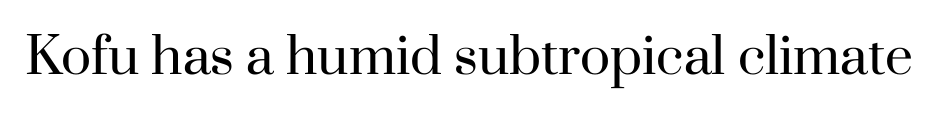
{"serif": "yes", "italic": "no", "bold": "no", "weight": "regular", "width": "normal", "stroke_contrast": "high", "x_height": "small", "monospaced": "no", "underline": "no", "letter_spacing": "normal", "letter_spacing_em": 0.0, "glyph_px": 50}
